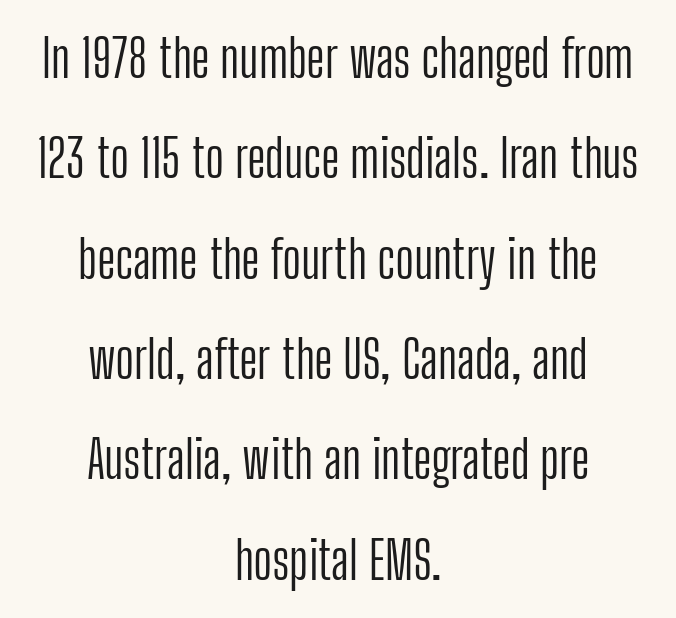
Stems and bowls with no extra thickness — not bold. Here the glyphs are tracked normally, forming tight word shapes. The words here are not underlined. Compared with a flush-left layout, this one balances lines on the center instead. Is there any slant? The stems are plumb. The letters carry no serifs — their stems end cleanly without finishing strokes.
